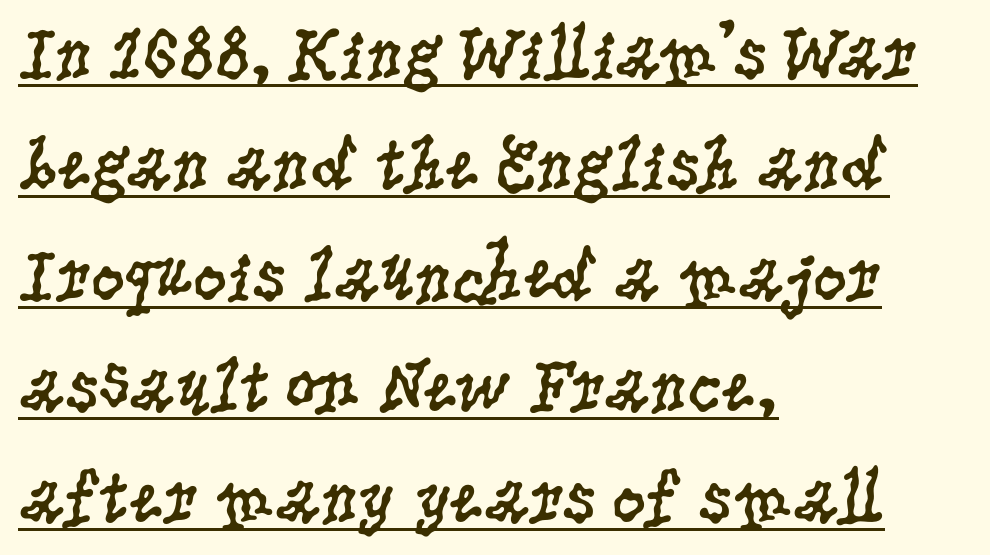
Tracking here is standard; glyphs follow each other at the usual distance. The lettering is marked with a stroke running underneath it. A typesetter would call this proportional, since set widths differ per character. The letterforms sit at book weight or below. The rows are spaced the way most documents space them.
